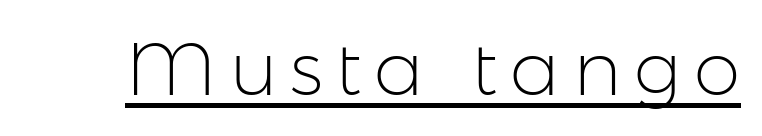
{"serif": "no", "italic": "no", "bold": "no", "weight": "light", "width": "normal", "stroke_contrast": "low", "x_height": "medium", "monospaced": "no", "underline": "yes", "glyph_px": 75}
